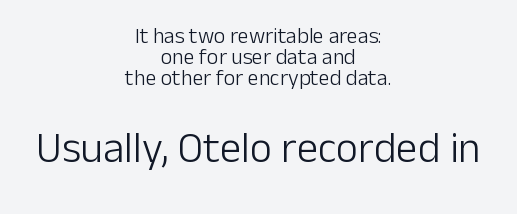
Centered paragraph, ragged on both sides. The cut favours lightness, reaching ordinary text weight at its darkest. Tall strokes in this sample are plumb rather than angled. Tightly led — the rows are bunched.
